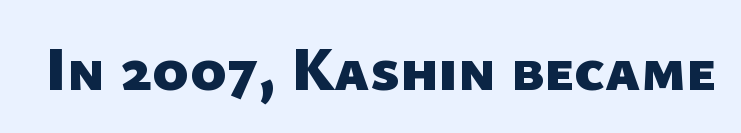
Q: Is the text bold? A: Yes.
Q: Is the typeface a serif or a sans-serif typeface? A: Sans-serif.
Q: Is the text underlined? A: No.
Q: Is the spacing between letters normal or unusually wide? A: Normal.
Q: Width (condensed, normal, or wide)? A: Normal.
Q: Stroke contrast? A: Low.
Q: x-height? A: Medium.
Q: Monospaced? A: No.
